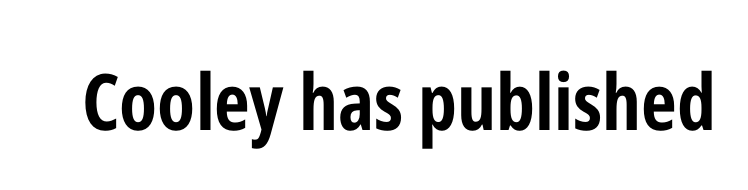
Q: Is the text bold? A: Yes.
Q: Is the text italic (slanted)? A: No, it is upright.
Q: Is the typeface a serif or a sans-serif typeface? A: Sans-serif.
Q: Is the text underlined? A: No.
Q: Is the spacing between letters normal or unusually wide? A: Normal.
Q: Width (condensed, normal, or wide)? A: Condensed.
Q: Stroke contrast? A: Low.
Q: x-height? A: Medium.
Q: Monospaced? A: No.
